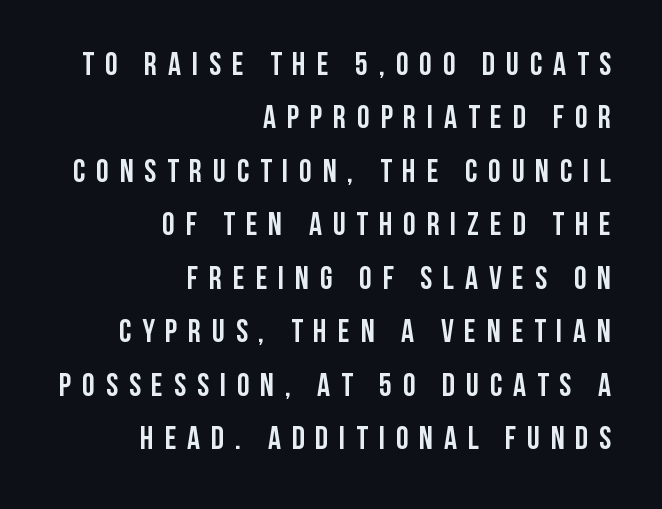
Q: Is the text bold? A: Yes.
Q: Is the text italic (slanted)? A: No, it is upright.
Q: Is the typeface a serif or a sans-serif typeface? A: Sans-serif.
Q: Is the text underlined? A: No.
Q: How is the paragraph aligned? A: Right-aligned.
Q: Is the spacing between letters normal or unusually wide? A: Unusually wide.
Q: Is the spacing between lines tight, normal or loose? A: Normal.
Q: Width (condensed, normal, or wide)? A: Condensed.
Q: Stroke contrast? A: Low.
Q: x-height? A: Large.
Q: Monospaced? A: No.
